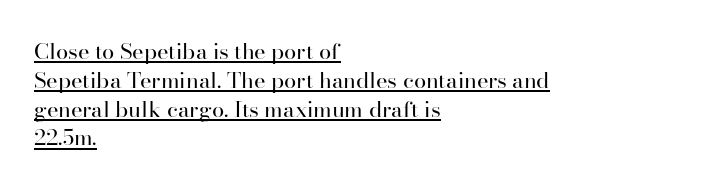
{"italic": "no", "bold": "no", "underline": "yes", "align": "left", "line_spacing": "normal", "line_spacing_ratio": 1.31, "letter_spacing": "normal", "letter_spacing_em": 0.0, "glyph_px": 22}
